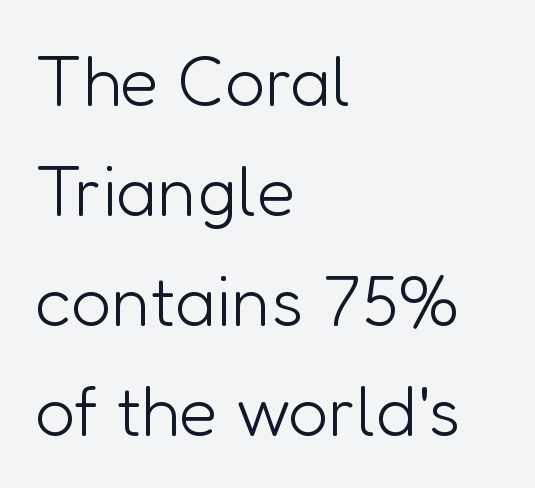
{"serif": "no", "italic": "no", "bold": "no", "weight": "light", "width": "normal", "stroke_contrast": "low", "x_height": "medium", "monospaced": "no", "underline": "no", "align": "left", "line_spacing": "normal", "line_spacing_ratio": 1.55, "letter_spacing": "normal", "letter_spacing_em": 0.0, "glyph_px": 71}
